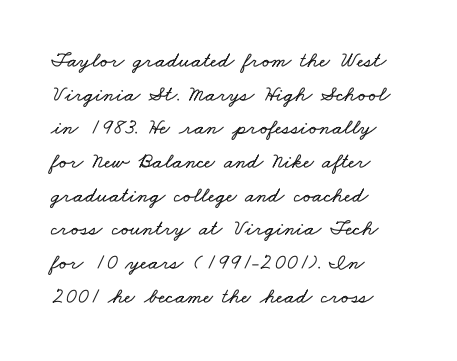
The image shows 22 px text type; set left-aligned, normal line spacing (1.53x), normal letter spacing, not underlined.
